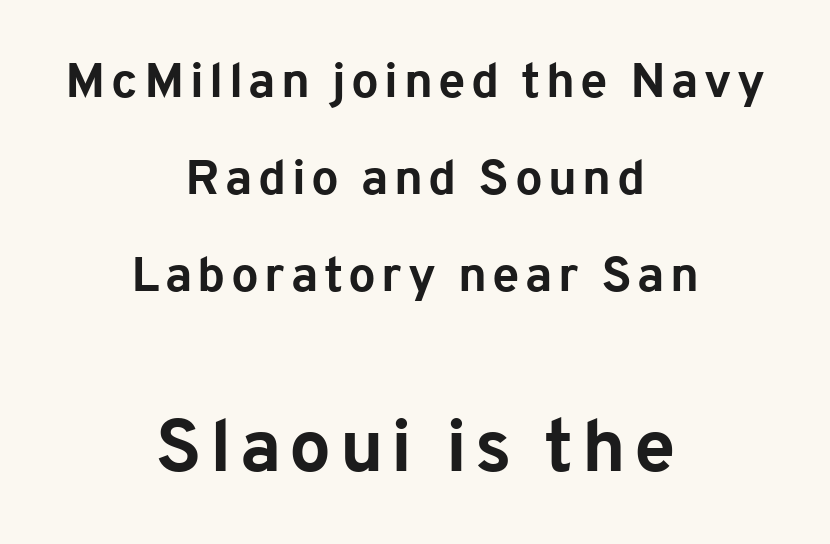
Clear beneath every line of the passage. Is this a fixed-width face? No — the glyphs have proportional, varying widths. In CSS terms this would be text-align: center. Regarding serifs, this sample does without them. The emphasis by scale lands on block number two, below.
